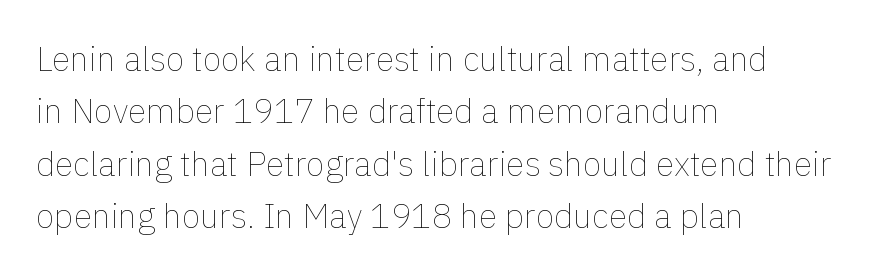
The image shows 34 px thin type, upright; set left-aligned, normal line spacing (1.54x), normal letter spacing, not underlined; a medium x-height.
